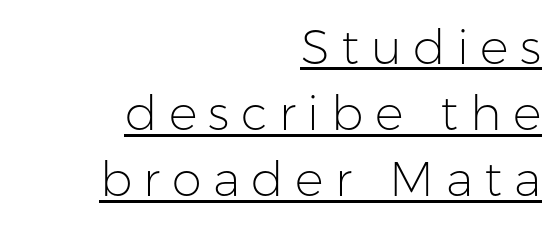
{"serif": "no", "italic": "no", "bold": "no", "weight": "light", "width": "normal", "stroke_contrast": "low", "x_height": "medium", "monospaced": "no", "underline": "yes", "align": "right", "line_spacing": "normal", "line_spacing_ratio": 1.38, "letter_spacing": "wide", "letter_spacing_em": 0.24, "glyph_px": 48}
